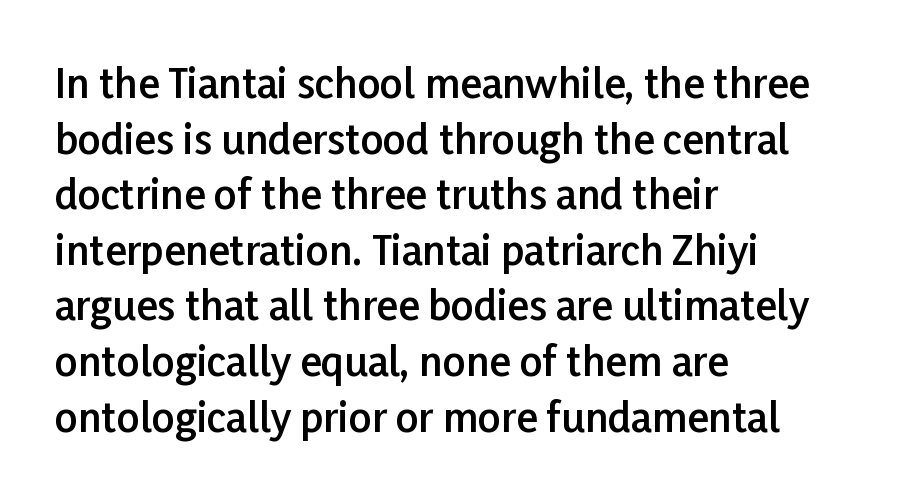
{"serif": "no", "italic": "no", "bold": "semi", "weight": "semibold", "width": "normal", "stroke_contrast": "low", "x_height": "medium", "monospaced": "no", "underline": "no", "align": "left", "line_spacing": "normal", "line_spacing_ratio": 1.39, "letter_spacing": "normal", "letter_spacing_em": 0.0, "glyph_px": 40}
